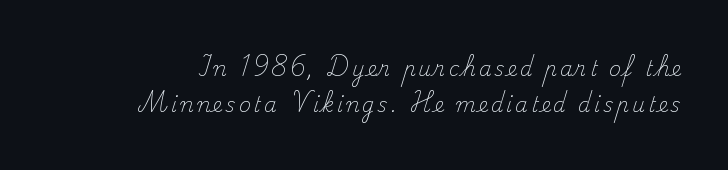
{"bold": "no", "underline": "no", "line_spacing_ratio": 1.79, "glyph_px": 20}
